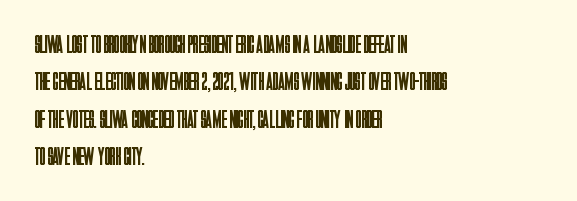
The image shows 25 px text type, upright; set left-aligned, normal line spacing (1.5x), normal letter spacing, not underlined.
